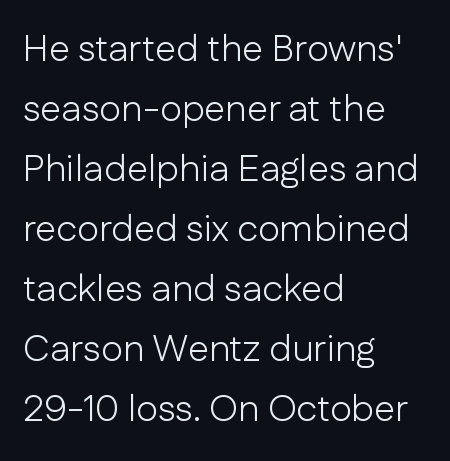
{"serif": "no", "italic": "no", "bold": "no", "weight": "light", "width": "normal", "stroke_contrast": "low", "x_height": "medium", "monospaced": "no", "underline": "no", "align": "left", "line_spacing": "normal", "line_spacing_ratio": 1.58, "letter_spacing": "normal", "letter_spacing_em": 0.0, "glyph_px": 38}
